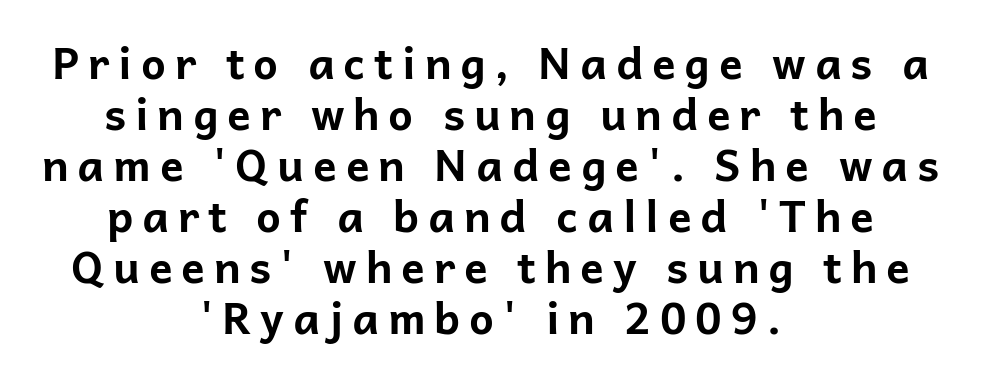
The image shows 44 px bold sans-serif type, upright; set centered, line spacing 1.16x, unusually wide letter spacing (+0.2 em), not underlined; low stroke contrast and a medium x-height.
